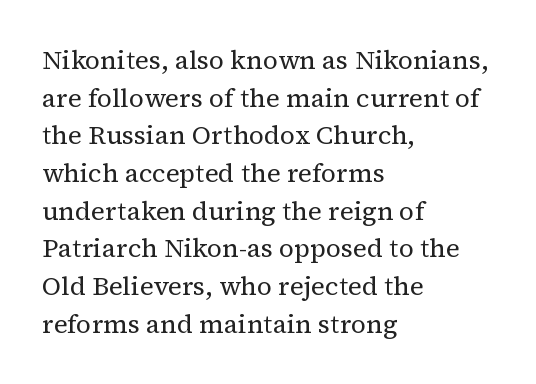
Q: Is the text bold? A: No.
Q: Is the text italic (slanted)? A: No, it is upright.
Q: Is the text underlined? A: No.
Q: How is the paragraph aligned? A: Left-aligned.
Q: Is the spacing between letters normal or unusually wide? A: Normal.
Q: Is the spacing between lines tight, normal or loose? A: Normal.
